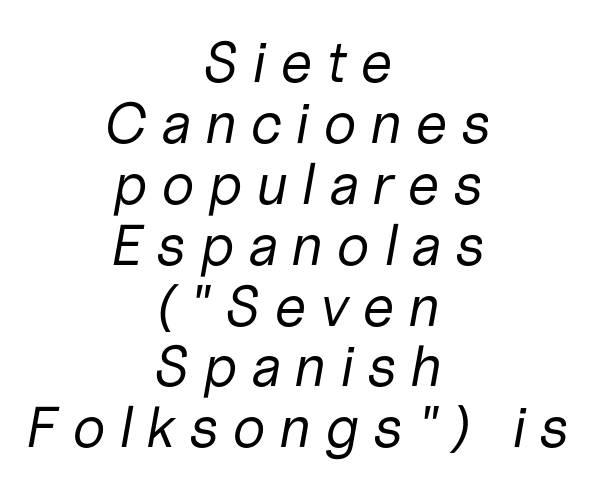
The image shows 58 px regular-weight type, italic (leaning right); set centered, tight line spacing (1.05x), unusually wide letter spacing (+0.22 em), not underlined; low stroke contrast and a medium x-height.
